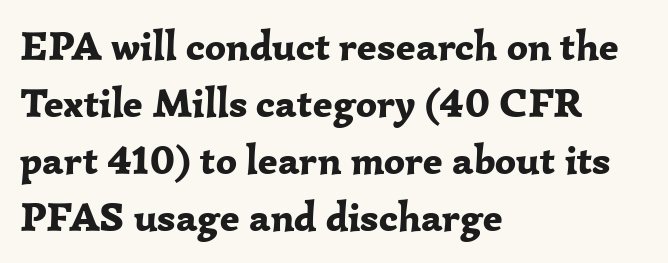
{"serif": "yes", "italic": "no", "bold": "yes", "weight": "bold", "width": "normal", "stroke_contrast": "low", "x_height": "medium", "monospaced": "no", "underline": "no", "align": "left", "line_spacing": "normal", "line_spacing_ratio": 1.39, "letter_spacing": "normal", "letter_spacing_em": 0.0, "glyph_px": 41}
